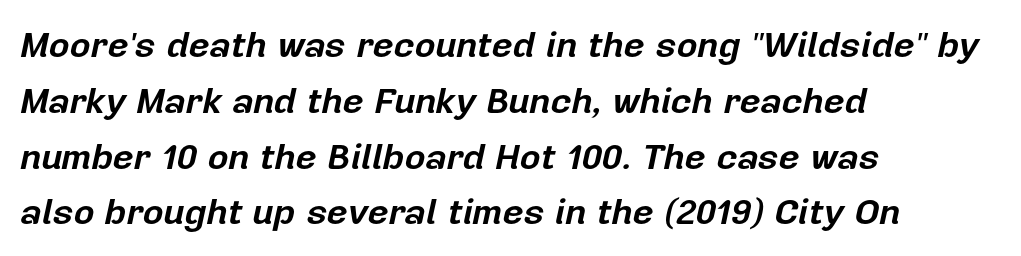
The image shows 36 px bold type, italic (leaning right); set left-aligned, normal line spacing (1.55x), normal letter spacing, not underlined; low stroke contrast and a medium x-height.
